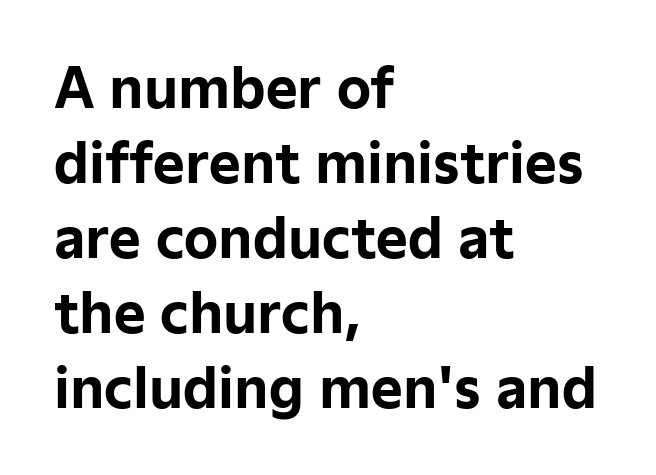
The image shows 54 px bold sans-serif type, upright; set left-aligned, normal line spacing (1.39x), normal letter spacing, not underlined; low stroke contrast and a medium x-height.
